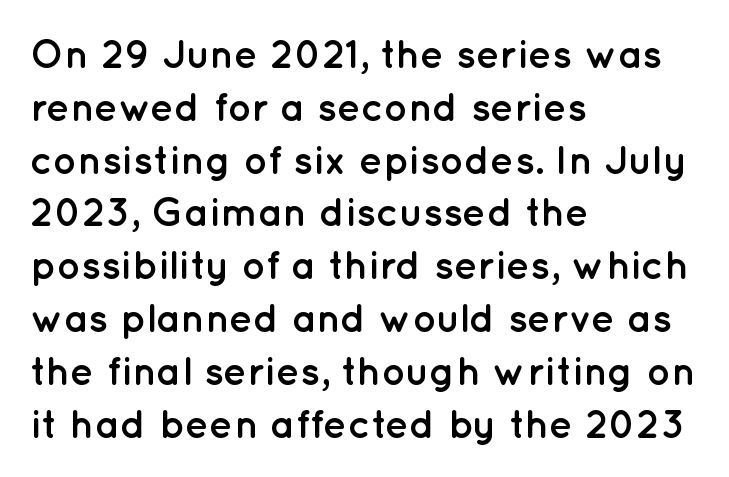
Which margin do the lines hug? The left one — the right edge is uneven. Observe the absence of serifs on each vertical stroke in this sample. Words appear dense and cohesive because spacing is normal. The letters are bold, with thick, heavy strokes. Summary of vertical rhythm: regular, with standard interline spacing.
